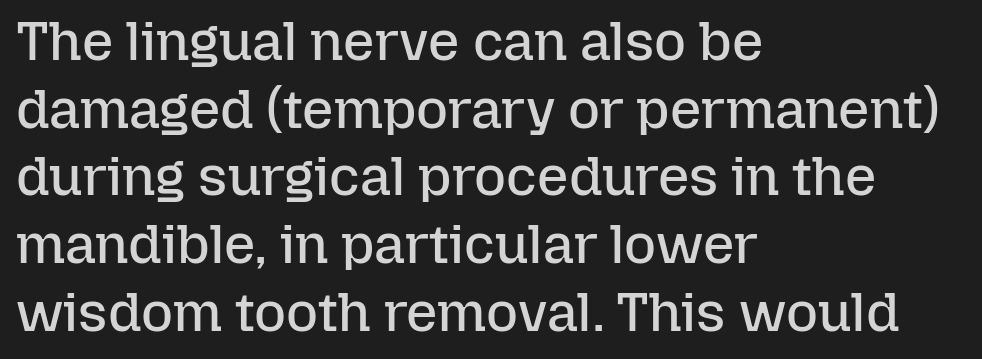
Note the varied advance widths — an 'i' is clearly narrower than an 'm'. These lines stack with their left ends in a neat column. Heft: none added — not bold. The letters sit at their default tracking, neither squeezed nor spread.
